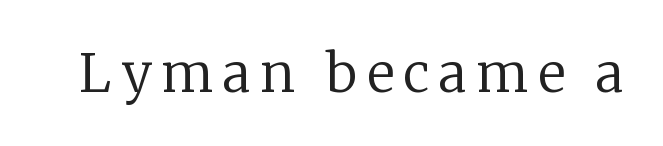
The image shows 53 px regular-weight serif type, upright; set not underlined; low stroke contrast and a medium x-height.
